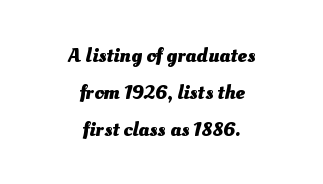
{"bold": "yes", "underline": "no", "align": "center", "line_spacing_ratio": 1.76, "letter_spacing": "normal", "letter_spacing_em": 0.0, "glyph_px": 21}
